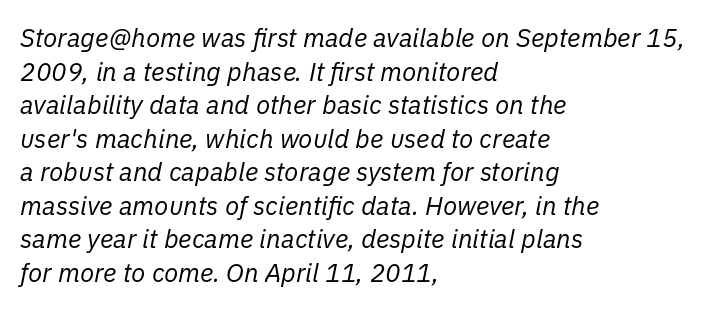
{"italic": "yes", "lean": "right", "slant_degrees": 11, "bold": "no", "underline": "no", "align": "left", "line_spacing": "normal", "line_spacing_ratio": 1.29, "letter_spacing": "normal", "letter_spacing_em": 0.0, "glyph_px": 26}
